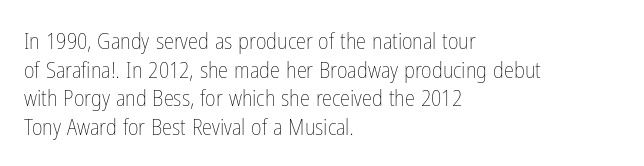
Beneath every word, the page is bare. On a weight scale, this lands at 450 or below. Look at the tracking — it's just the regular setting, nothing added. The typesetter chose a ragged-right arrangement here. Upright lettering throughout.
